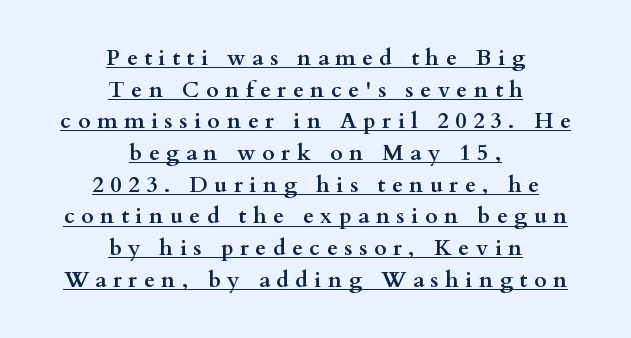
Q: Is the text bold? A: Yes.
Q: Is the text italic (slanted)? A: No, it is upright.
Q: Is the text underlined? A: Yes.
Q: How is the paragraph aligned? A: Centered.
Q: Is the spacing between letters normal or unusually wide? A: Unusually wide.
Q: Is the spacing between lines tight, normal or loose? A: Normal.
